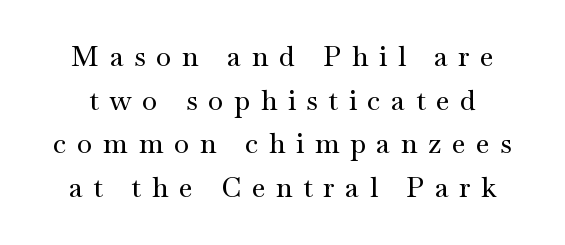
Q: Is the text italic (slanted)? A: No, it is upright.
Q: Is the typeface a serif or a sans-serif typeface? A: Serif.
Q: Is the text underlined? A: No.
Q: Is the spacing between letters normal or unusually wide? A: Unusually wide.
Q: Is the spacing between lines tight, normal or loose? A: Normal.
Q: Width (condensed, normal, or wide)? A: Wide.
Q: Stroke contrast? A: Medium.
Q: x-height? A: Small.
Q: Monospaced? A: No.
